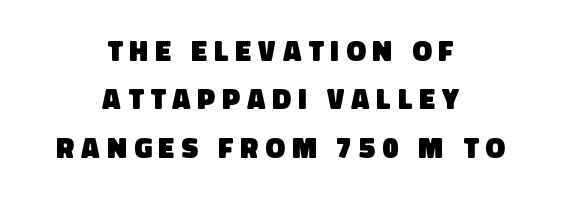
The image shows 29 px heavy sans-serif type; set centered, normal line spacing (1.67x), unusually wide letter spacing (+0.24 em), not underlined; low stroke contrast and a large x-height.
